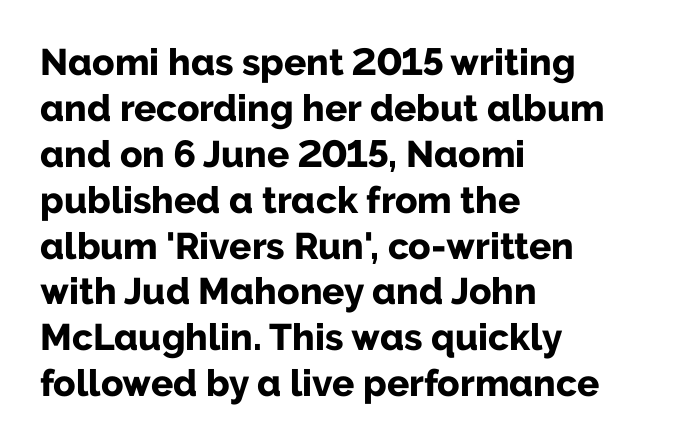
The image shows 37 px bold sans-serif type, upright; set left-aligned, line spacing 1.24x, normal letter spacing, not underlined; low stroke contrast and a medium x-height.
